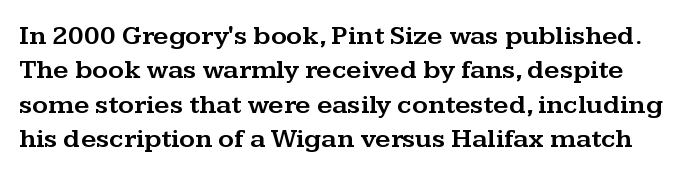
Does the lettering tilt? It doesn't — this is upright. Interline gaps are of average width in this sample. A bare baseline throughout the passage. This sample uses plain, unmodified letter spacing.
